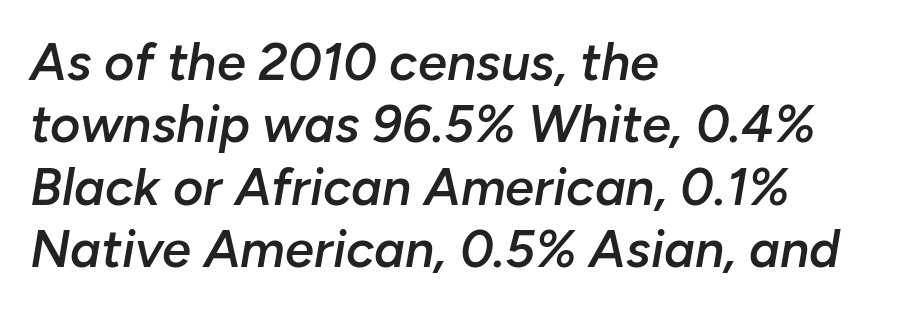
Q: Is the text bold? A: Semi-bold.
Q: Is the text italic (slanted)? A: Yes, it leans right by about 10 degrees.
Q: Is the text underlined? A: No.
Q: How is the paragraph aligned? A: Left-aligned.
Q: Is the spacing between letters normal or unusually wide? A: Normal.
Q: Width (condensed, normal, or wide)? A: Normal.
Q: Stroke contrast? A: Low.
Q: x-height? A: Medium.
Q: Monospaced? A: No.
